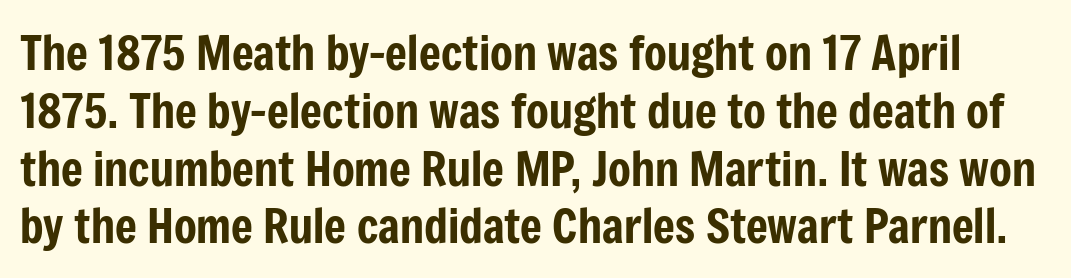
The image shows 47 px condensed sans-serif type, upright; set line spacing 1.23x, normal letter spacing, not underlined; low stroke contrast and a medium x-height.
